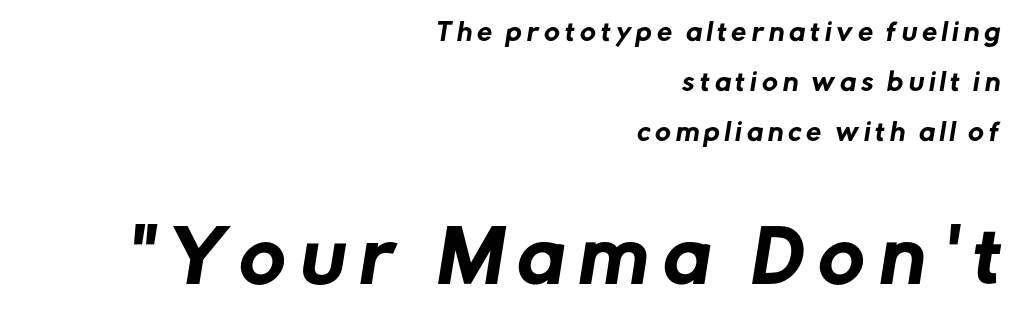
Q: Is the typeface a serif or a sans-serif typeface? A: Sans-serif.
Q: Is the text underlined? A: No.
Q: How is the paragraph aligned? A: Right-aligned.
Q: Is the spacing between letters normal or unusually wide? A: Unusually wide.
Q: Is the spacing between lines tight, normal or loose? A: Loose.
Q: Which block of text is set in a larger size, the first (top) or the second (bottom)? A: The second (bottom) one.
Q: Width (condensed, normal, or wide)? A: Normal.
Q: Stroke contrast? A: Low.
Q: x-height? A: Medium.
Q: Monospaced? A: No.
